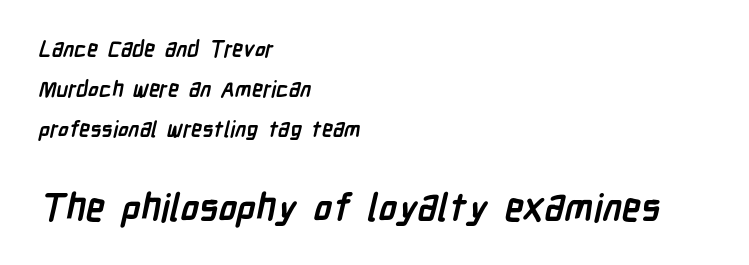
{"serif": "no", "bold": "yes", "weight": "semibold", "width": "condensed", "stroke_contrast": "low", "x_height": "medium", "monospaced": "no", "underline": "no", "align": "left", "line_spacing_ratio": 1.81, "letter_spacing": "normal", "letter_spacing_em": 0.0, "larger_block": "second", "size_ratio": 1.73, "glyph_px": 38}
